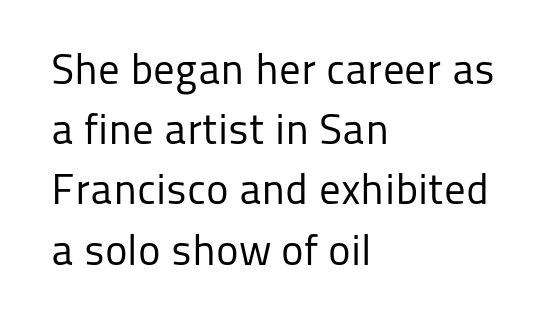
Underlining? Definitely not there. The tracking reads as untouched default to a designer's eye. Whoever set this chose a conventional vertical rhythm. The specimen reads as upright at a glance. The text was rendered using a sans face with plain stroke endings. The lines are quadded left.
